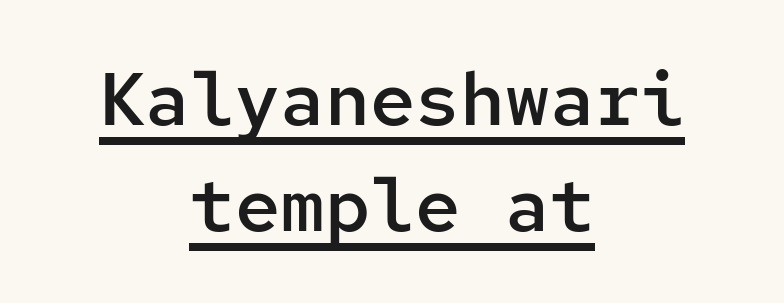
The passage is arranged like a title page — every line centered. Baseline-to-baseline distance is the conventional proportion of letter height. These words are printed semibold, heavier than regular yet not bold. The font's upright variant was chosen for this text. A typographer would call this underscored text. The face used here is a sans, in the tradition of grotesques and geometrics.
